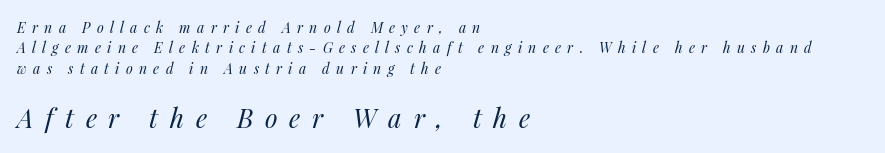
Words float on clear page, feet unadorned. Every character sits at an angle, as italics do. If you drew a ruler down the left edge, every line would touch it. The gaps between neighbouring characters are conspicuously large.
